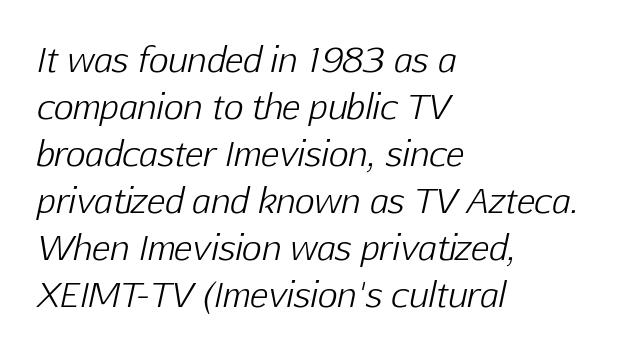
The image shows 34 px light type, italic (leaning right); set left-aligned, normal line spacing (1.38x), normal letter spacing, not underlined; low stroke contrast and a medium x-height.
